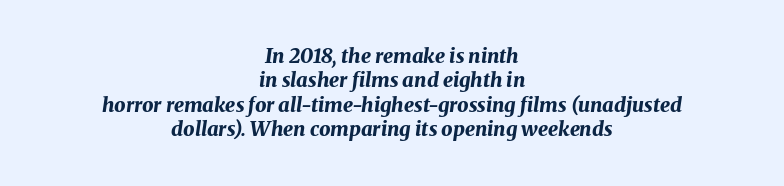
The image shows 20 px bold type, italic (leaning right); set centered, line spacing 1.22x, normal letter spacing, not underlined.
